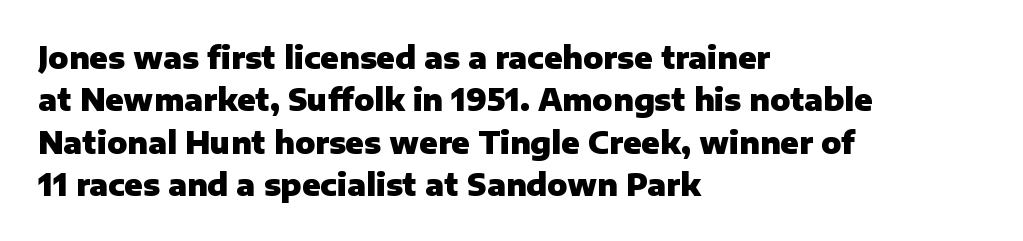
Q: Is the text bold? A: Yes.
Q: Is the text italic (slanted)? A: No, it is upright.
Q: Is the typeface a serif or a sans-serif typeface? A: Sans-serif.
Q: Is the text underlined? A: No.
Q: How is the paragraph aligned? A: Left-aligned.
Q: Is the spacing between letters normal or unusually wide? A: Normal.
Q: Is the spacing between lines tight, normal or loose? A: Normal.
Q: Width (condensed, normal, or wide)? A: Normal.
Q: Stroke contrast? A: Low.
Q: x-height? A: Medium.
Q: Monospaced? A: No.
